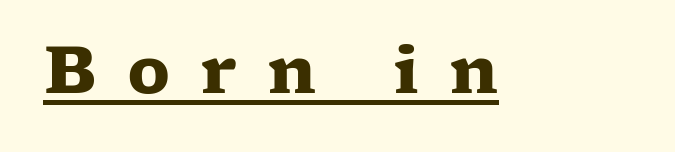
{"serif": "yes", "italic": "no", "bold": "yes", "weight": "heavy", "width": "wide", "stroke_contrast": "low", "x_height": "medium", "monospaced": "no", "underline": "yes", "letter_spacing": "wide", "letter_spacing_em": 0.46, "glyph_px": 65}
